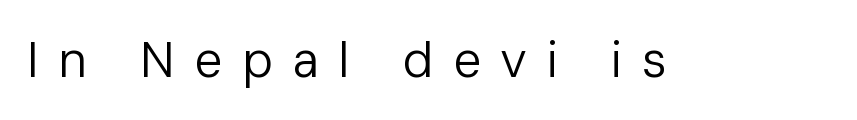
Q: Is the text bold? A: No.
Q: Is the text italic (slanted)? A: No, it is upright.
Q: Is the typeface a serif or a sans-serif typeface? A: Sans-serif.
Q: Is the text underlined? A: No.
Q: Is the spacing between letters normal or unusually wide? A: Unusually wide.
Q: Width (condensed, normal, or wide)? A: Normal.
Q: Stroke contrast? A: Low.
Q: x-height? A: Medium.
Q: Monospaced? A: No.
